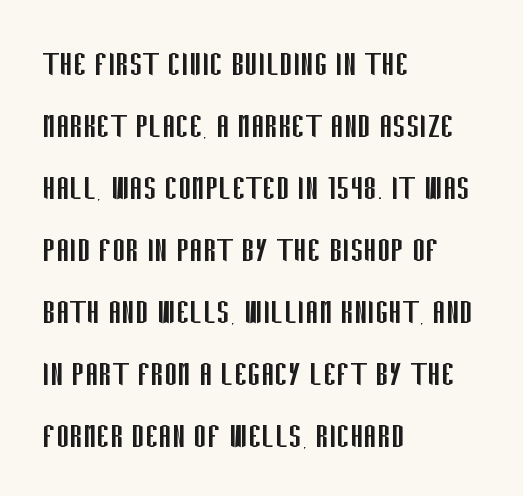
{"serif": "no", "italic": "no", "bold": "no", "weight": "regular", "width": "condensed", "stroke_contrast": "low", "x_height": "large", "monospaced": "no", "underline": "no", "align": "left", "line_spacing": "normal", "line_spacing_ratio": 1.55, "letter_spacing": "normal", "letter_spacing_em": 0.0, "glyph_px": 40}
